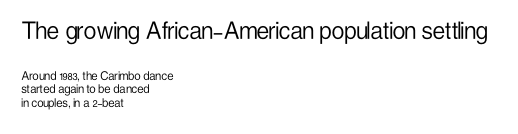
The image shows 28 px light, condensed sans-serif type, upright; set left-aligned, tight line spacing (0.97x), normal letter spacing, not underlined; the first (top) block is 2.0x larger; low stroke contrast and a medium x-height.
